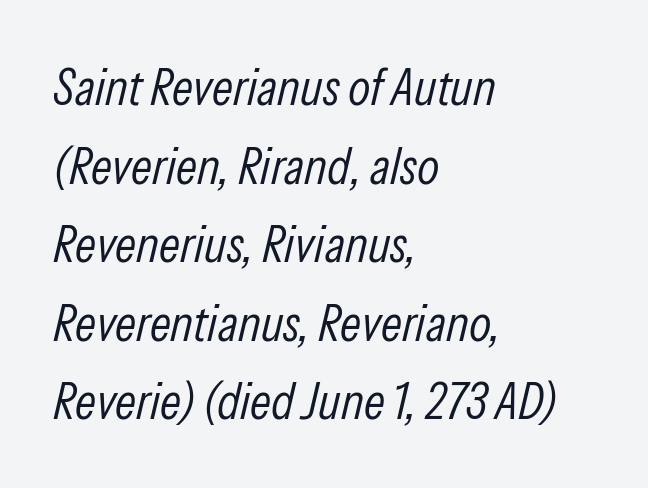
The image shows 52 px light, condensed type, italic (leaning right); set left-aligned, normal line spacing (1.51x), normal letter spacing, not underlined; low stroke contrast and a medium x-height.
